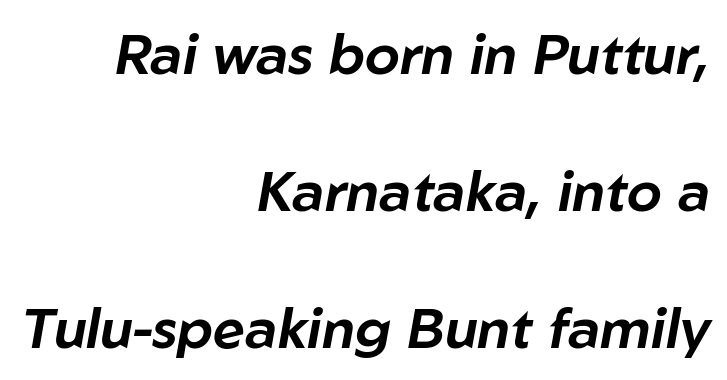
{"italic": "yes", "lean": "right", "slant_degrees": 10, "width": "normal", "stroke_contrast": "low", "x_height": "medium", "monospaced": "no", "underline": "no", "align": "right", "line_spacing": "loose", "line_spacing_ratio": 2.45, "letter_spacing": "normal", "letter_spacing_em": 0.0, "glyph_px": 56}
